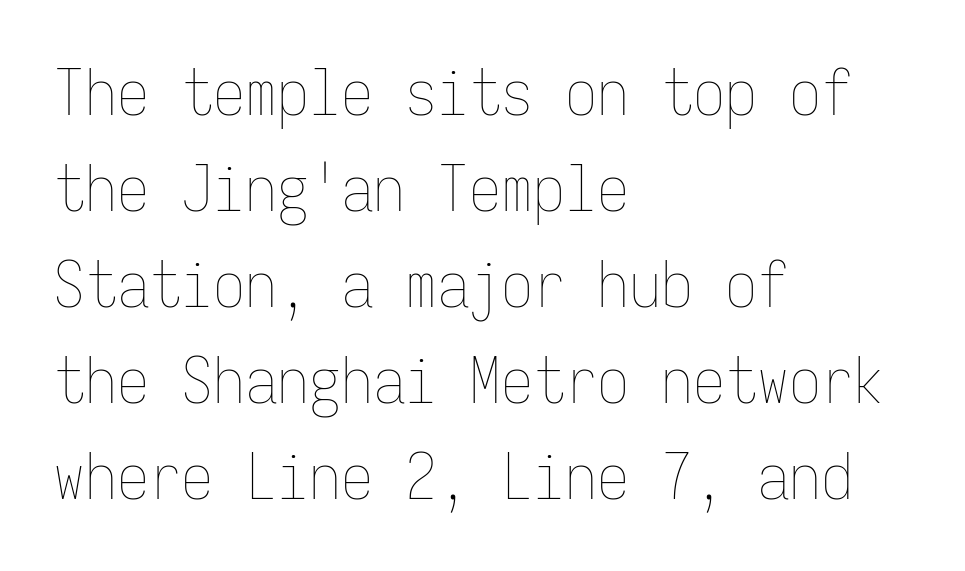
These lines sit exactly where default settings would place them. Check the space under the baseline: it is left empty. One-word summary of the alignment: left. The tracking reads as untouched default to a designer's eye. No heavy texture on the line: the type isn't bold.
